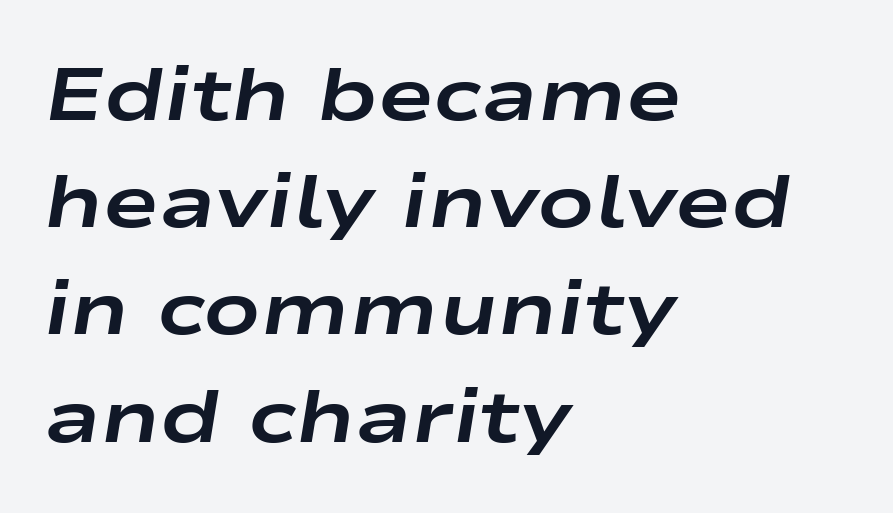
Q: Is the text bold? A: Yes.
Q: Is the text italic (slanted)? A: Yes, it leans right by about 9 degrees.
Q: Is the text underlined? A: No.
Q: How is the paragraph aligned? A: Left-aligned.
Q: Is the spacing between letters normal or unusually wide? A: Normal.
Q: Is the spacing between lines tight, normal or loose? A: Normal.
Q: Width (condensed, normal, or wide)? A: Wide.
Q: Stroke contrast? A: Low.
Q: x-height? A: Medium.
Q: Monospaced? A: No.
